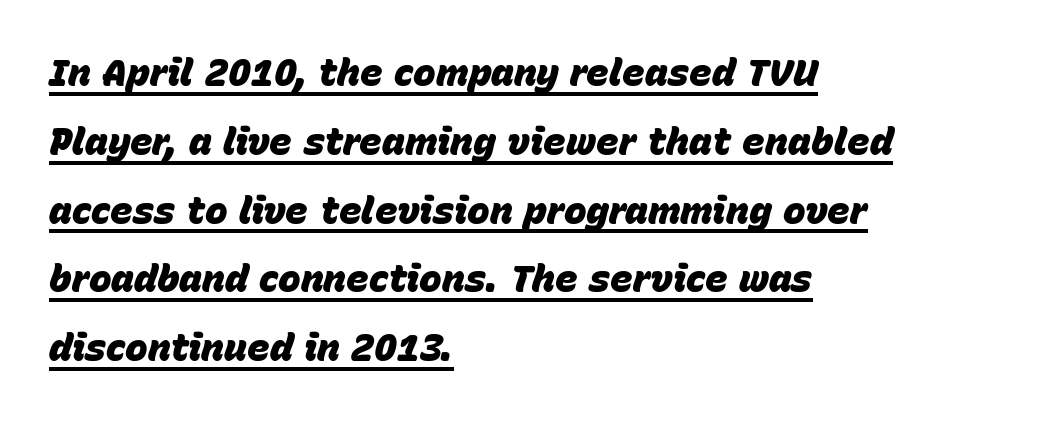
Q: Is the text bold? A: Yes.
Q: Is the text italic (slanted)? A: Yes, it leans right by about 15 degrees.
Q: Is the text underlined? A: Yes.
Q: How is the paragraph aligned? A: Left-aligned.
Q: Is the spacing between letters normal or unusually wide? A: Normal.
Q: Width (condensed, normal, or wide)? A: Normal.
Q: Stroke contrast? A: Low.
Q: x-height? A: Large.
Q: Monospaced? A: No.
